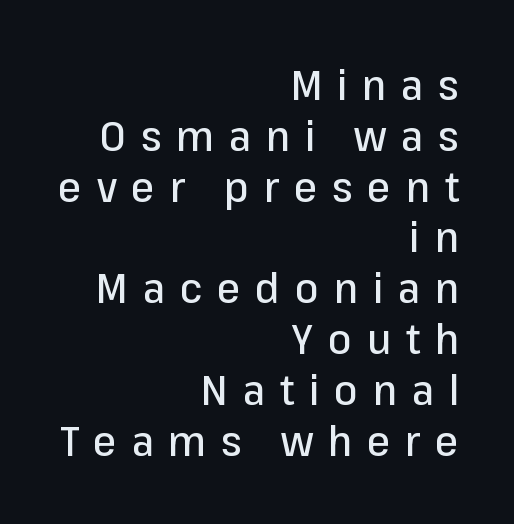
Q: Is the text italic (slanted)? A: No, it is upright.
Q: Is the typeface a serif or a sans-serif typeface? A: Sans-serif.
Q: Is the text underlined? A: No.
Q: How is the paragraph aligned? A: Right-aligned.
Q: Is the spacing between letters normal or unusually wide? A: Unusually wide.
Q: Width (condensed, normal, or wide)? A: Normal.
Q: Stroke contrast? A: Low.
Q: x-height? A: Medium.
Q: Monospaced? A: No.
